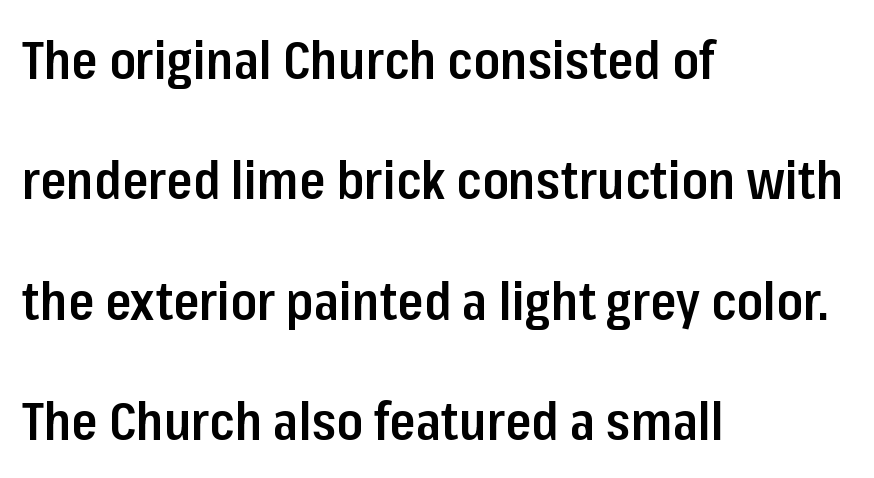
{"serif": "no", "italic": "no", "bold": "semi", "weight": "semibold", "width": "condensed", "stroke_contrast": "low", "x_height": "medium", "monospaced": "no", "underline": "no", "align": "left", "line_spacing": "loose", "line_spacing_ratio": 2.27, "letter_spacing": "normal", "letter_spacing_em": 0.0, "glyph_px": 53}
